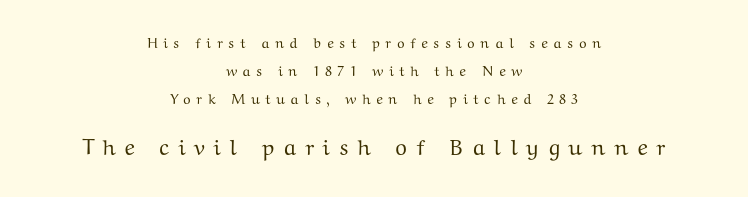
Rendered with straight, roman letterforms. The text block is weighted toward neither margin, spreading evenly from the middle. This sample trades compactness for vertical openness between lines. Lines of text with bare space underneath. Top chunk: small. Bottom chunk: large.
